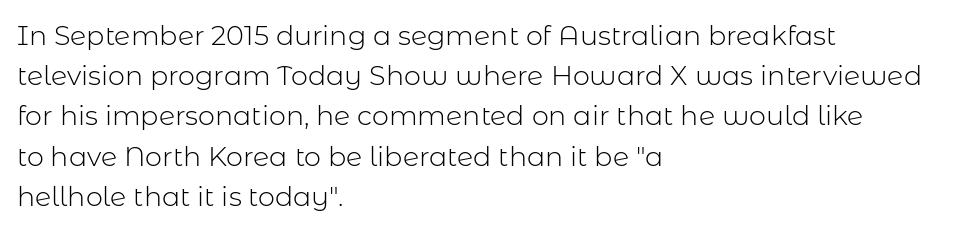
The paragraph shown leans on its left margin. Has an underline been added? It has not. The font's upright variant was chosen for this text. The cut favours lightness, reaching ordinary text weight at its darkest.
